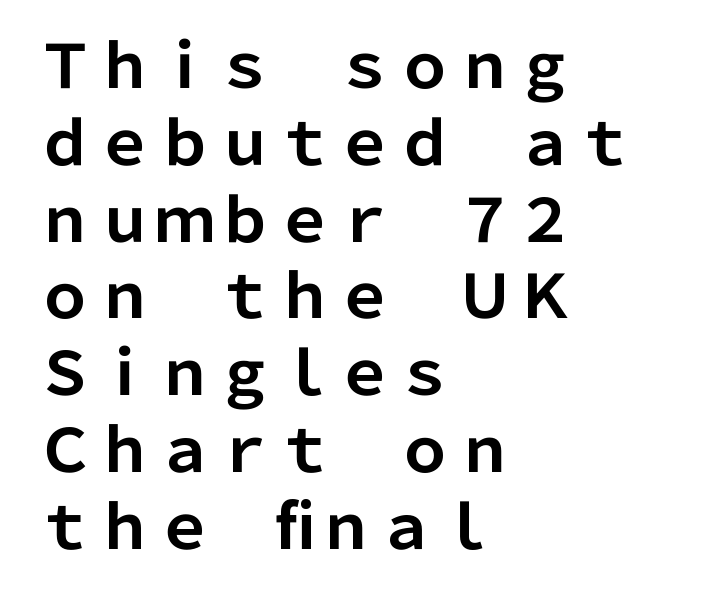
The string is rendered with underlining switched off. On the weight axis this lands at bold, roughly 700. Typographically, this falls in the sans-serif category. There is no visible air inserted between adjacent glyphs.
